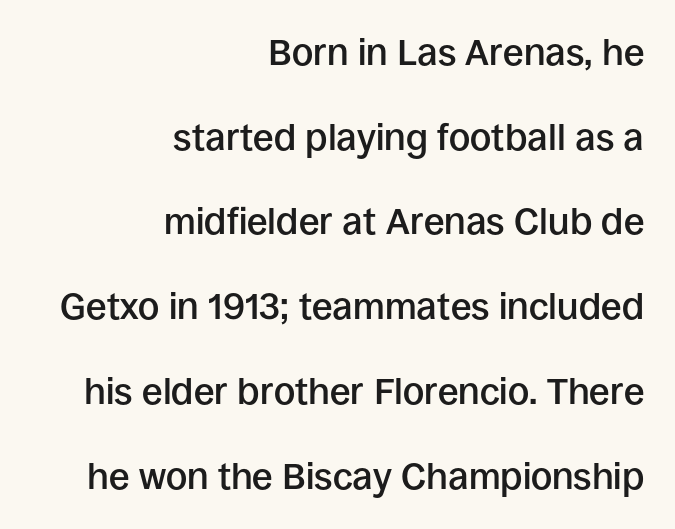
{"serif": "no", "italic": "no", "bold": "semi", "weight": "semibold", "width": "normal", "stroke_contrast": "low", "x_height": "large", "monospaced": "no", "underline": "no", "align": "right", "line_spacing": "loose", "line_spacing_ratio": 2.29, "letter_spacing": "normal", "letter_spacing_em": 0.0, "glyph_px": 37}
